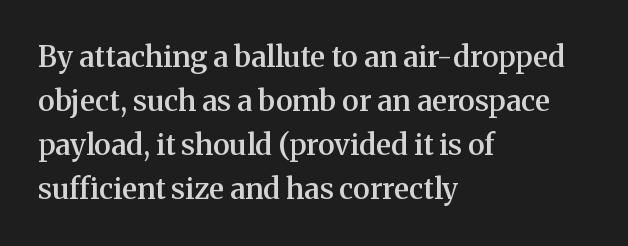
The image shows 29 px semibold serif type, upright; set left-aligned, normal line spacing (1.52x), normal letter spacing, not underlined; medium stroke contrast and a medium x-height.
